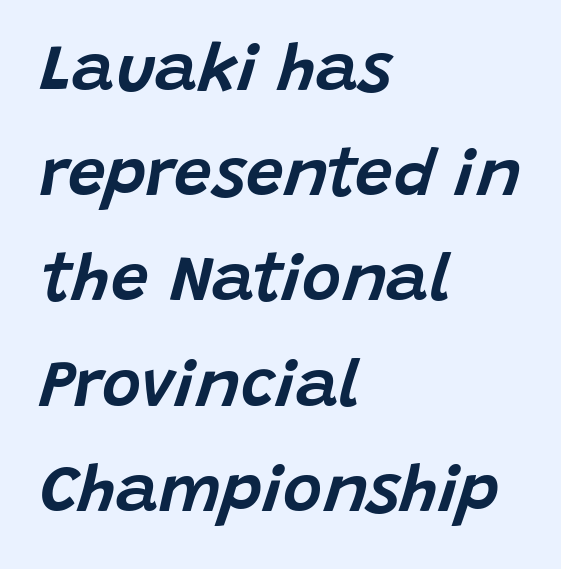
This rendering features lettering with no underline. Character widths vary here, with narrow letters taking less room than wide ones. This sample uses plain, unmodified letter spacing. Summary of vertical rhythm: regular, with standard interline spacing. A typesetter would mark this as italic. These lines stack with their left ends in a neat column.
